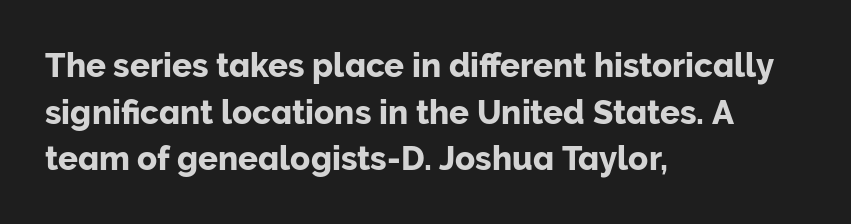
{"serif": "no", "italic": "no", "width": "normal", "stroke_contrast": "low", "x_height": "medium", "monospaced": "no", "underline": "no", "align": "left", "line_spacing": "normal", "line_spacing_ratio": 1.41, "letter_spacing": "normal", "letter_spacing_em": 0.0, "glyph_px": 33}
